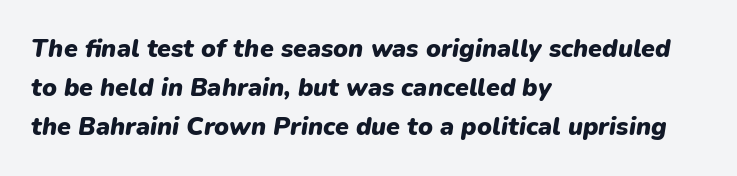
As a designer I'd log this as weight 700, bold. The passage shown stacks its lines at a standard gap. The passage is arranged the way most books set body copy — flush left. You can tell it's italic because the verticals aren't actually vertical. Nothing unusual about the tracking: characters are spaced as the font intends. Decoration check: the copy has no underline.
